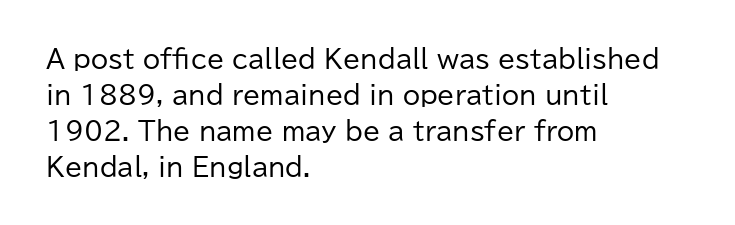
The image shows 25 px text type, upright; set left-aligned, normal line spacing (1.44x), normal letter spacing, not underlined.
